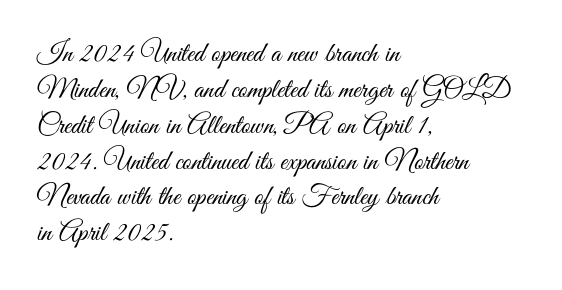
In CSS terms this would be text-align: left. Descender tails drop into unmarked territory. No extra tracking has been applied to these lines.
